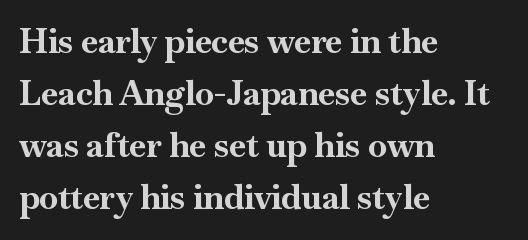
The image shows 34 px bold serif type, upright; set left-aligned, normal line spacing (1.53x), normal letter spacing, not underlined; high stroke contrast and a small x-height.
